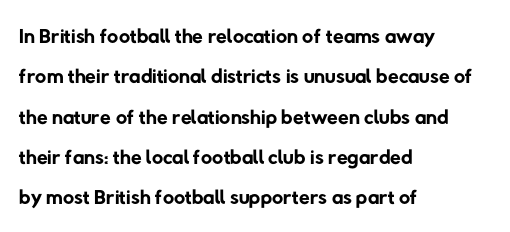
The image shows 31 px regular-weight sans-serif type; set left-aligned, normal line spacing (1.3x), normal letter spacing, not underlined; low stroke contrast and a medium x-height.
